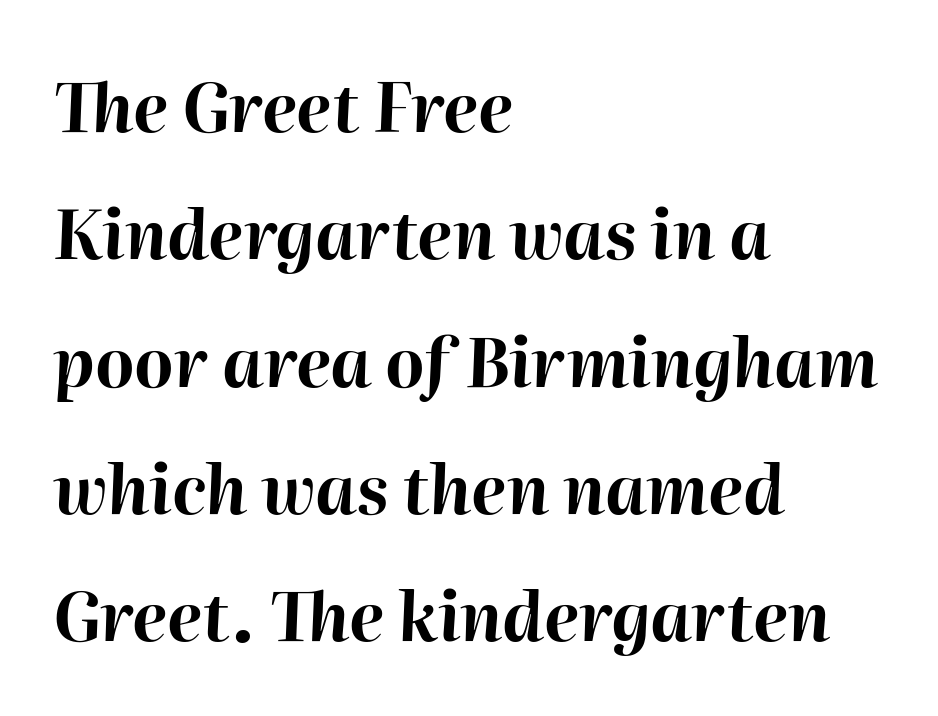
{"italic": "yes", "lean": "right", "slant_degrees": 2, "bold": "yes", "weight": "bold", "width": "normal", "stroke_contrast": "high", "x_height": "medium", "monospaced": "no", "underline": "no", "align": "left", "line_spacing": "loose", "line_spacing_ratio": 1.9, "letter_spacing": "normal", "letter_spacing_em": 0.0, "glyph_px": 67}
